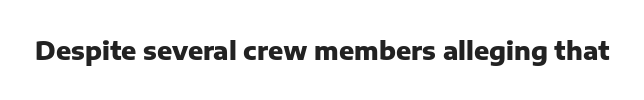
Q: Is the text bold? A: Yes.
Q: Is the text italic (slanted)? A: No, it is upright.
Q: Is the text underlined? A: No.
Q: Is the spacing between letters normal or unusually wide? A: Normal.
